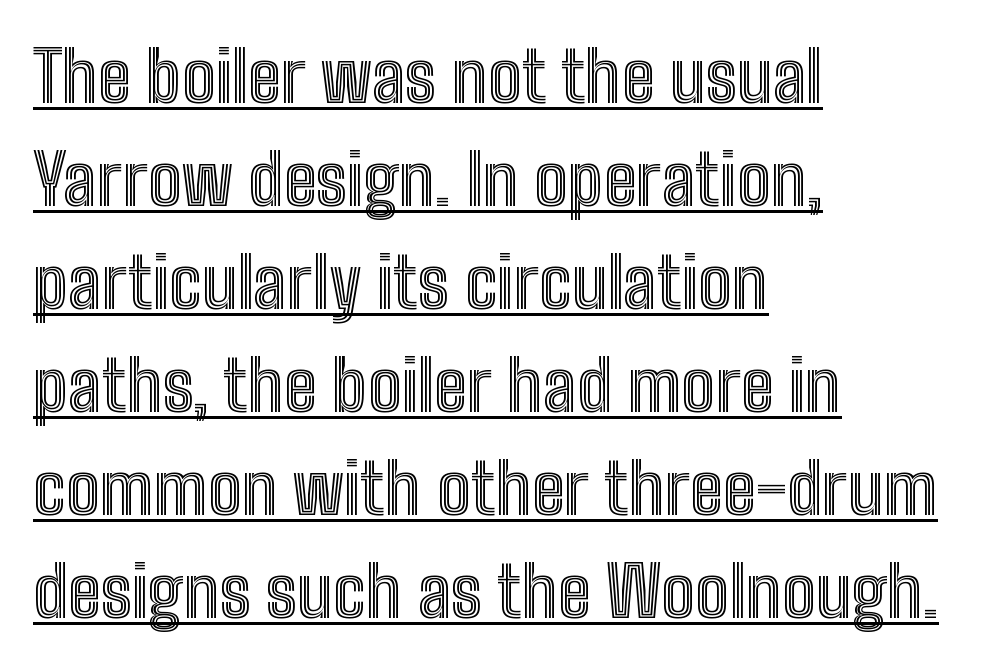
The image shows 71 px condensed type, upright; set left-aligned, normal line spacing (1.45x), normal letter spacing, underlined; a medium x-height.
